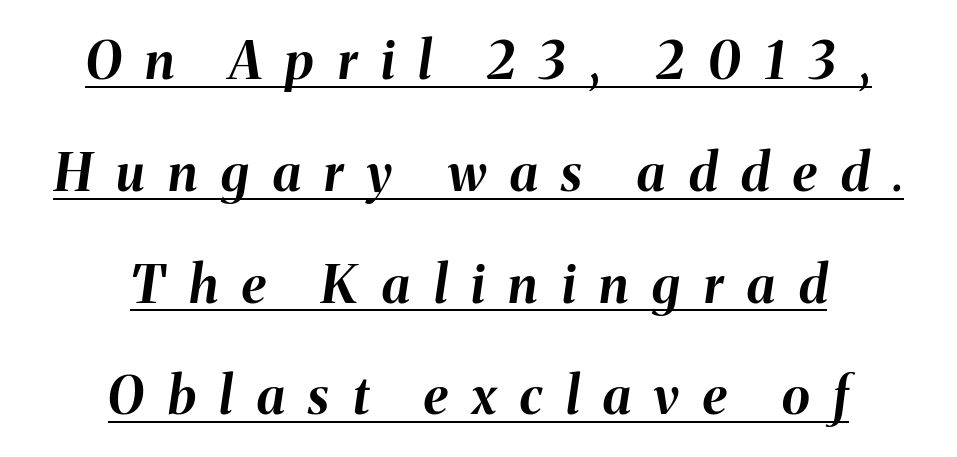
{"italic": "yes", "lean": "right", "slant_degrees": 8, "bold": "yes", "weight": "bold", "width": "normal", "stroke_contrast": "medium", "x_height": "medium", "monospaced": "no", "underline": "yes", "align": "center", "line_spacing": "loose", "line_spacing_ratio": 2.15, "letter_spacing": "wide", "letter_spacing_em": 0.46, "glyph_px": 52}
